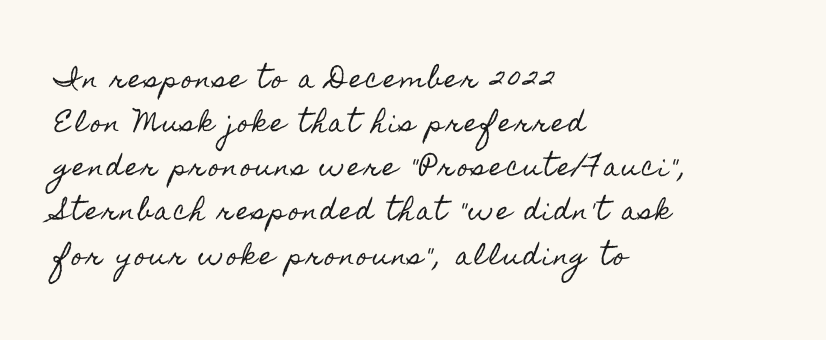
Q: Is the text italic (slanted)? A: Yes.
Q: Is the text underlined? A: No.
Q: How is the paragraph aligned? A: Left-aligned.
